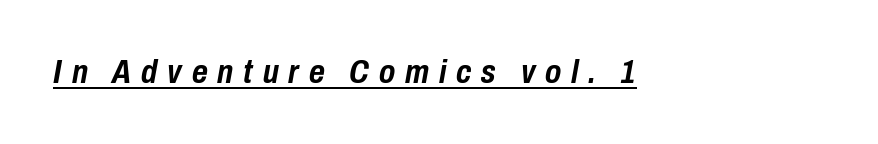
Designer's note — italics engaged. The type is letterspaced generously, with wide tracking. Do the characters align in a grid? No, the font is proportional. In designer terms, the underline attribute is active on this setting. The rendering uses a bold face; every stroke is thick and dark.
